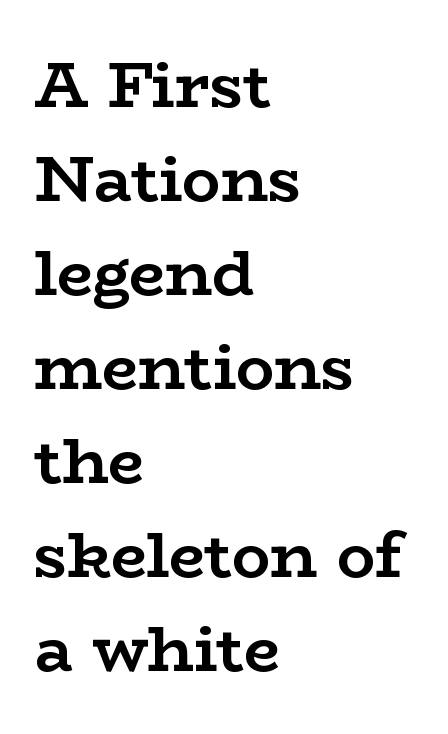
Beneath every word, the page is bare. Posture: upright roman. Words appear dense and cohesive because spacing is normal. A dark, heavy texture on the line: the type is bold.
